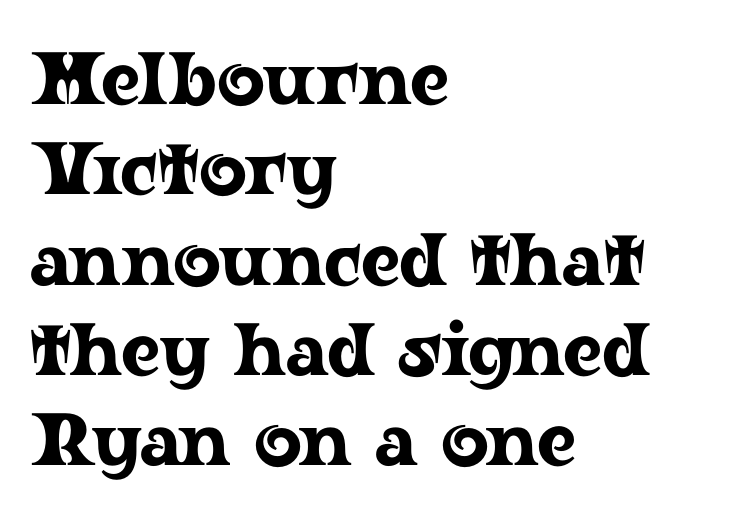
Q: Is the text italic (slanted)? A: No, it is upright.
Q: Is the typeface a serif or a sans-serif typeface? A: Serif.
Q: Is the text underlined? A: No.
Q: How is the paragraph aligned? A: Left-aligned.
Q: Is the spacing between letters normal or unusually wide? A: Normal.
Q: Width (condensed, normal, or wide)? A: Wide.
Q: Stroke contrast? A: Low.
Q: x-height? A: Medium.
Q: Monospaced? A: No.
